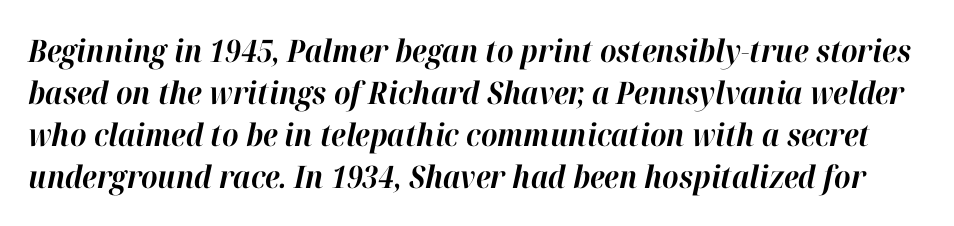
A typesetter would call this leading conventional body-copy spacing. Each glyph is drawn with heavy, bold strokes. Compared with ordinary roman type, these characters are visibly tilted. The space beneath each line is pristine and unruled. You could not count columns in this text — the font is proportionally spaced. The rendering keeps characters at their native spacing.
